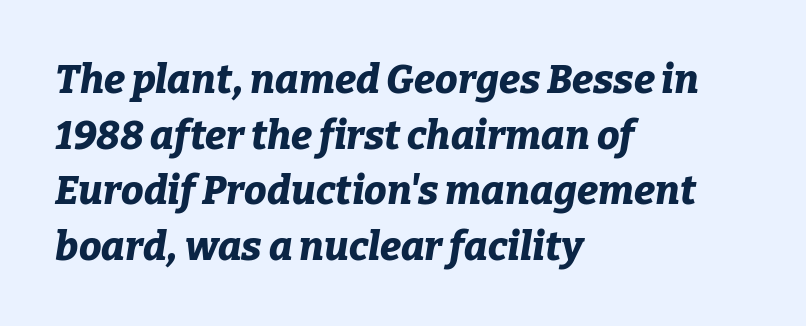
Q: Is the text bold? A: Yes.
Q: Is the text italic (slanted)? A: Yes, it leans right by about 9 degrees.
Q: Is the text underlined? A: No.
Q: How is the paragraph aligned? A: Left-aligned.
Q: Is the spacing between letters normal or unusually wide? A: Normal.
Q: Is the spacing between lines tight, normal or loose? A: Normal.
Q: Width (condensed, normal, or wide)? A: Normal.
Q: Stroke contrast? A: Low.
Q: x-height? A: Medium.
Q: Monospaced? A: No.
